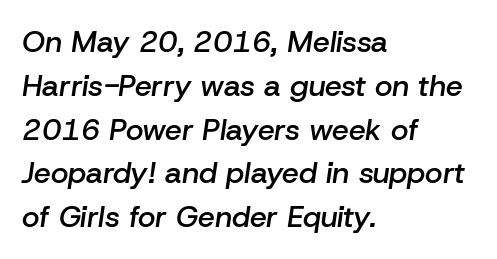
{"italic": "yes", "lean": "right", "slant_degrees": 8, "bold": "semi", "weight": "semibold", "width": "normal", "stroke_contrast": "low", "x_height": "medium", "monospaced": "no", "underline": "no", "align": "left", "line_spacing": "normal", "line_spacing_ratio": 1.46, "letter_spacing": "normal", "letter_spacing_em": 0.0, "glyph_px": 30}
